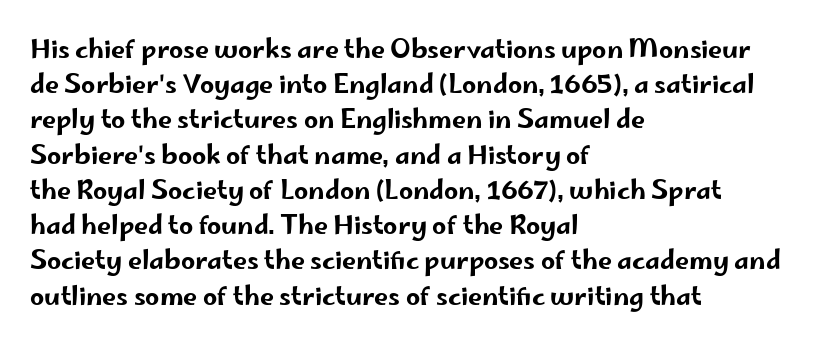
Q: Is the text italic (slanted)? A: No, it is upright.
Q: Is the text underlined? A: No.
Q: How is the paragraph aligned? A: Left-aligned.
Q: Is the spacing between letters normal or unusually wide? A: Normal.
Q: Is the spacing between lines tight, normal or loose? A: Normal.
